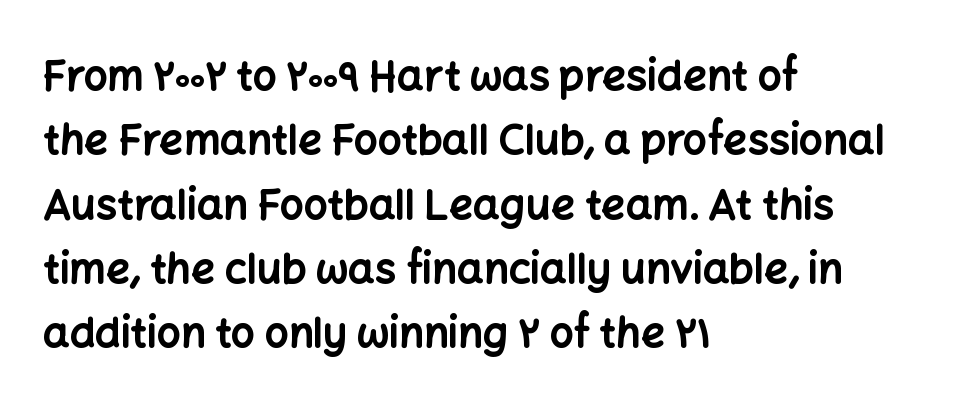
{"serif": "no", "italic": "no", "bold": "yes", "weight": "bold", "width": "normal", "stroke_contrast": "low", "x_height": "medium", "monospaced": "no", "underline": "no", "align": "left", "line_spacing": "normal", "line_spacing_ratio": 1.53, "letter_spacing": "normal", "letter_spacing_em": 0.0, "glyph_px": 42}
